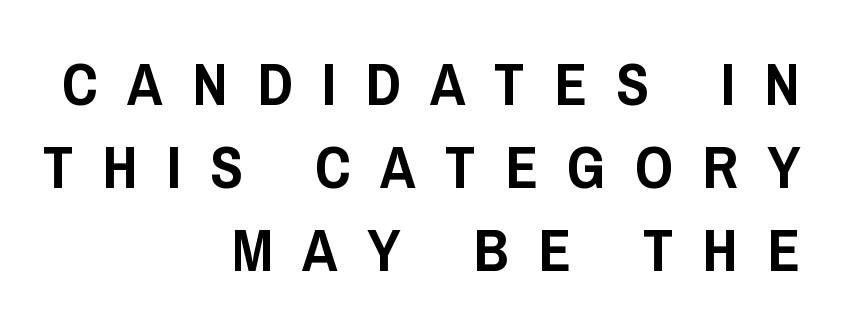
Q: Is the text italic (slanted)? A: No, it is upright.
Q: Is the typeface a serif or a sans-serif typeface? A: Sans-serif.
Q: Is the text underlined? A: No.
Q: How is the paragraph aligned? A: Right-aligned.
Q: Is the spacing between letters normal or unusually wide? A: Unusually wide.
Q: Is the spacing between lines tight, normal or loose? A: Normal.
Q: Width (condensed, normal, or wide)? A: Condensed.
Q: Stroke contrast? A: Low.
Q: x-height? A: Large.
Q: Monospaced? A: No.
